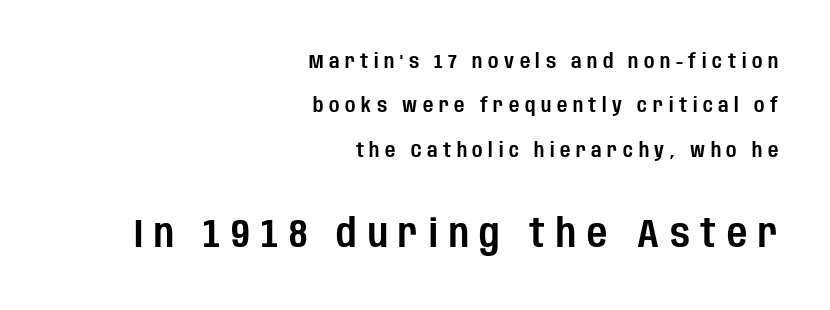
{"serif": "no", "italic": "no", "width": "condensed", "stroke_contrast": "low", "x_height": "large", "monospaced": "no", "underline": "no", "align": "right", "line_spacing": "loose", "line_spacing_ratio": 2.22, "letter_spacing": "wide", "letter_spacing_em": 0.28, "larger_block": "second", "size_ratio": 1.95, "glyph_px": 39}
